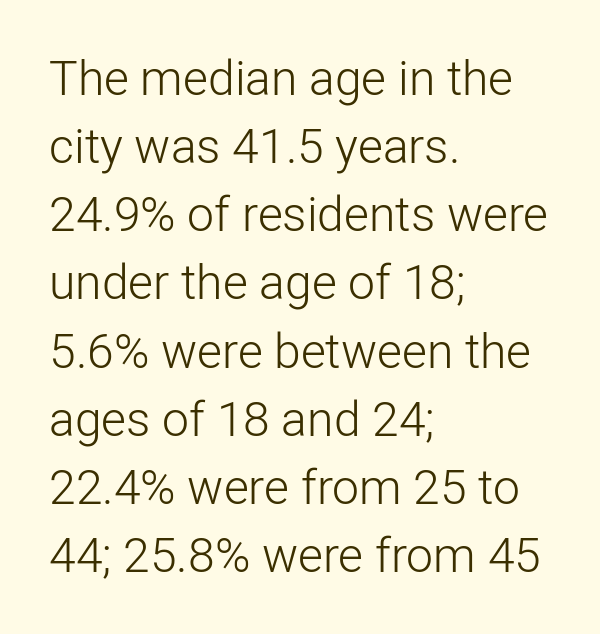
The image shows 48 px light sans-serif type, upright; set left-aligned, normal line spacing (1.42x), normal letter spacing, not underlined; low stroke contrast and a medium x-height.
